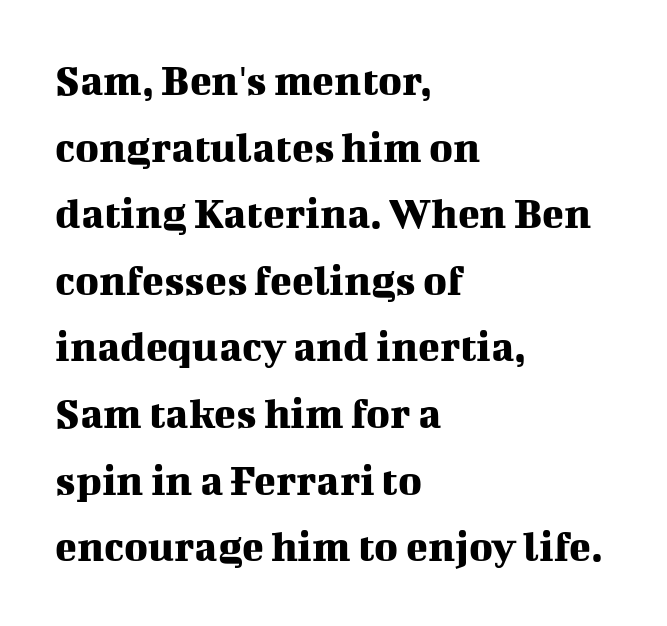
Q: Is the text italic (slanted)? A: No, it is upright.
Q: Is the typeface a serif or a sans-serif typeface? A: Serif.
Q: Is the text underlined? A: No.
Q: How is the paragraph aligned? A: Left-aligned.
Q: Is the spacing between letters normal or unusually wide? A: Normal.
Q: Is the spacing between lines tight, normal or loose? A: Normal.
Q: Width (condensed, normal, or wide)? A: Normal.
Q: Stroke contrast? A: Medium.
Q: x-height? A: Medium.
Q: Monospaced? A: No.
